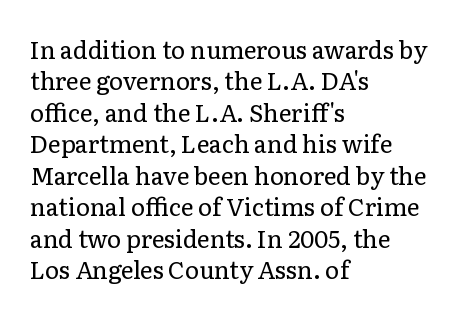
The image shows 24 px text type, upright; set left-aligned, normal line spacing (1.31x), normal letter spacing, not underlined.
